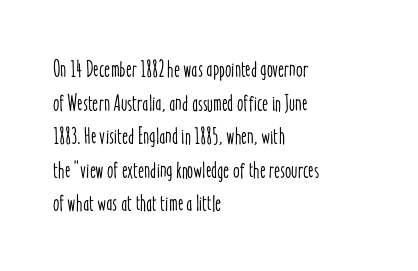
{"italic": "no", "underline": "no", "align": "left", "line_spacing": "normal", "line_spacing_ratio": 1.46, "letter_spacing": "normal", "letter_spacing_em": 0.0, "glyph_px": 23}
